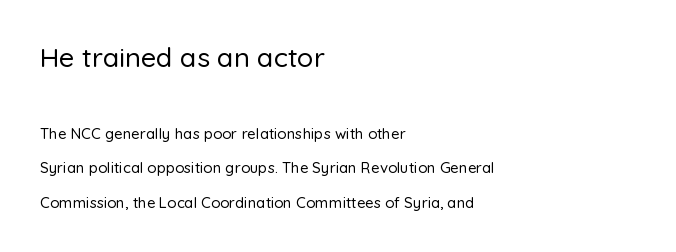
The image shows 27 px text type, upright; set left-aligned, loose line spacing (2.3x), normal letter spacing, not underlined; the first (top) block is 1.8x larger.
